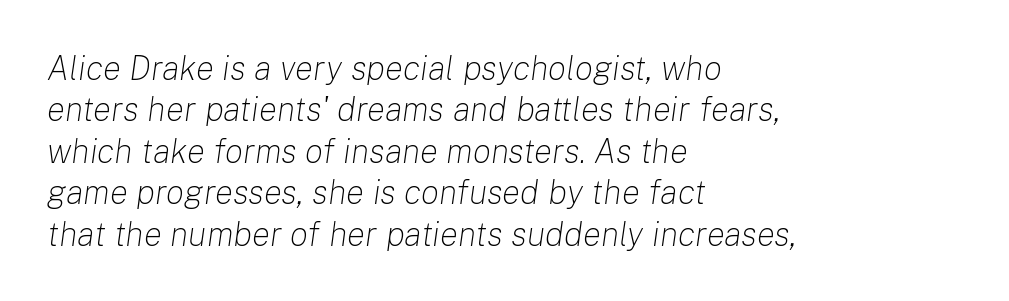
{"italic": "yes", "lean": "right", "slant_degrees": 8, "bold": "no", "weight": "light", "width": "normal", "stroke_contrast": "low", "x_height": "medium", "monospaced": "no", "underline": "no", "align": "left", "line_spacing_ratio": 1.22, "letter_spacing": "normal", "letter_spacing_em": 0.0, "glyph_px": 34}
